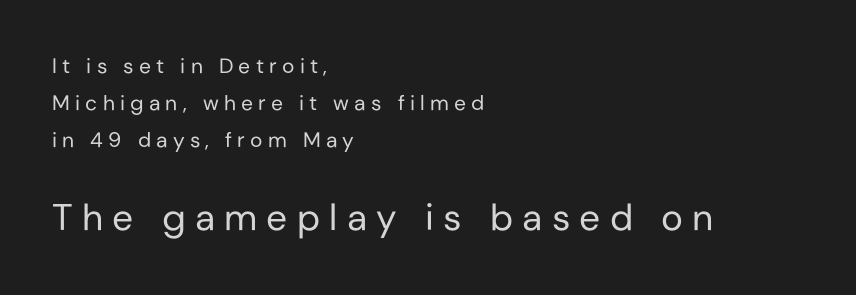
The image shows 37 px regular-weight sans-serif type, upright; set left-aligned, line spacing 1.77x, unusually wide letter spacing (+0.25 em), not underlined; the second (bottom) block is 1.76x larger; low stroke contrast and a medium x-height.
